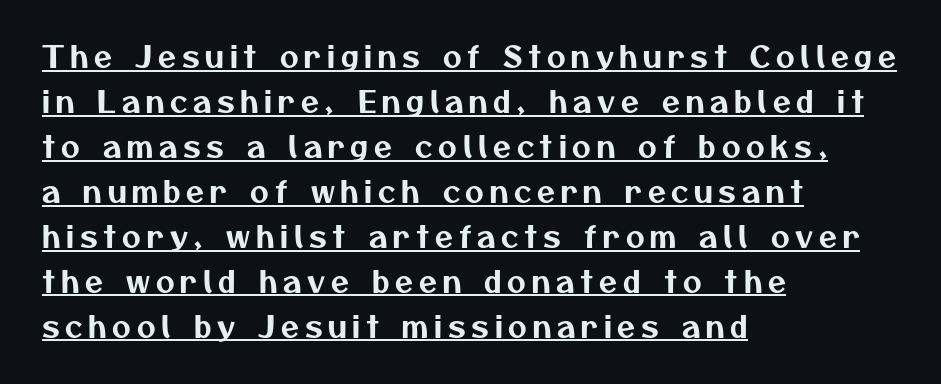
Does extra space separate the letters? Yes, quite a lot of it. You could not count columns in this text — the font is proportionally spaced. Regular leading. Students, observe the line beneath the letters — that is underlining. The compositor pushed each line to the left boundary.
